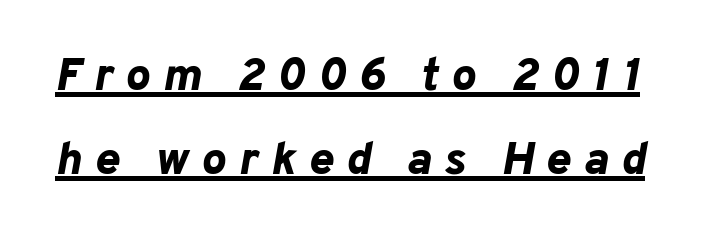
{"italic": "yes", "lean": "right", "slant_degrees": 10, "bold": "yes", "weight": "bold", "width": "normal", "stroke_contrast": "low", "x_height": "medium", "monospaced": "no", "underline": "yes", "line_spacing_ratio": 1.82, "letter_spacing": "wide", "letter_spacing_em": 0.28, "glyph_px": 46}
